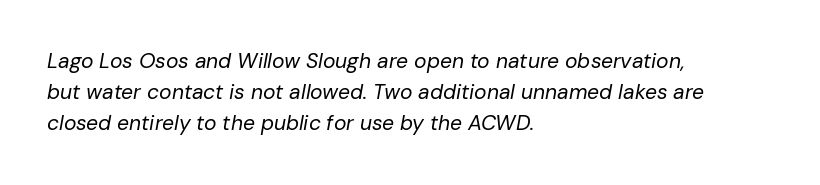
Q: Is the text bold? A: No.
Q: Is the text italic (slanted)? A: Yes, it leans right by about 10 degrees.
Q: Is the text underlined? A: No.
Q: How is the paragraph aligned? A: Left-aligned.
Q: Is the spacing between letters normal or unusually wide? A: Normal.
Q: Is the spacing between lines tight, normal or loose? A: Normal.
